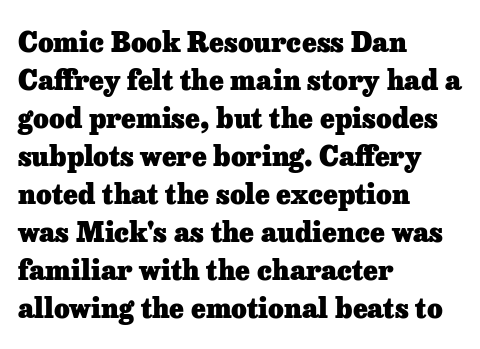
The image shows 27 px bold type, upright; set left-aligned, normal line spacing (1.41x), normal letter spacing, not underlined.
